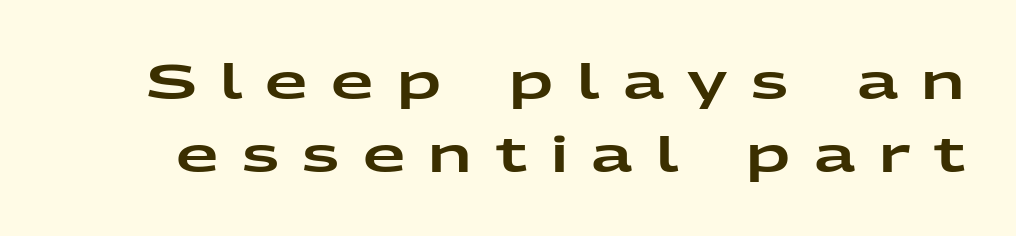
Display-style spreading of the glyphs; the letterfit is very open. How would I describe the line gaps? Plain and ordinary. Unlike a traditional serif, this face leaves its strokes unadorned. Varying glyph widths throughout — classic text-font behaviour. Descender tails drop into unmarked territory. This is roman type, the default non-slanted kind.
